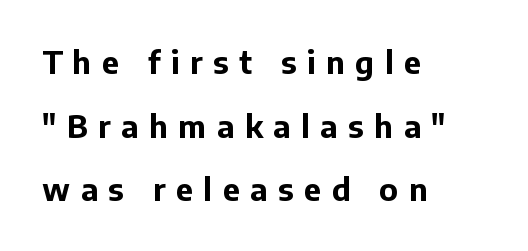
{"serif": "no", "italic": "no", "bold": "yes", "weight": "bold", "width": "normal", "stroke_contrast": "low", "x_height": "medium", "monospaced": "no", "underline": "no", "align": "left", "line_spacing": "loose", "line_spacing_ratio": 2.05, "letter_spacing": "wide", "letter_spacing_em": 0.34, "glyph_px": 31}
